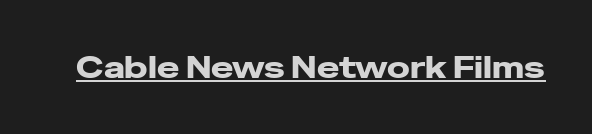
{"serif": "no", "italic": "no", "bold": "yes", "weight": "heavy", "width": "wide", "stroke_contrast": "low", "x_height": "medium", "monospaced": "no", "underline": "yes", "letter_spacing": "normal", "letter_spacing_em": 0.0, "glyph_px": 30}
